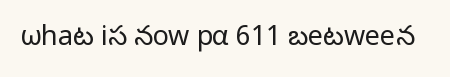
{"italic": "no", "bold": "no", "underline": "no", "letter_spacing": "normal", "letter_spacing_em": 0.0, "glyph_px": 27}
